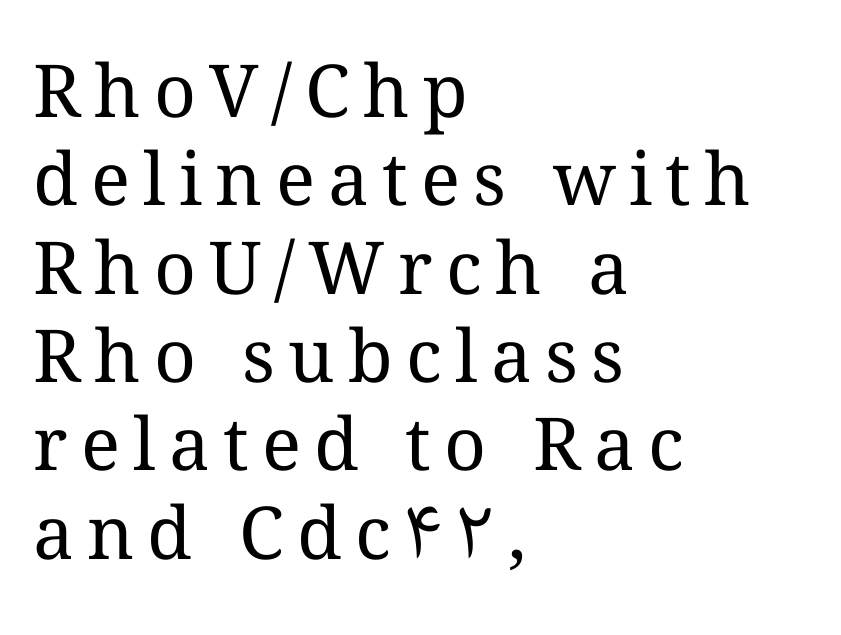
Q: Is the text bold? A: No.
Q: Is the text italic (slanted)? A: No, it is upright.
Q: Is the text underlined? A: No.
Q: How is the paragraph aligned? A: Left-aligned.
Q: Width (condensed, normal, or wide)? A: Normal.
Q: Stroke contrast? A: Medium.
Q: x-height? A: Medium.
Q: Monospaced? A: No.
